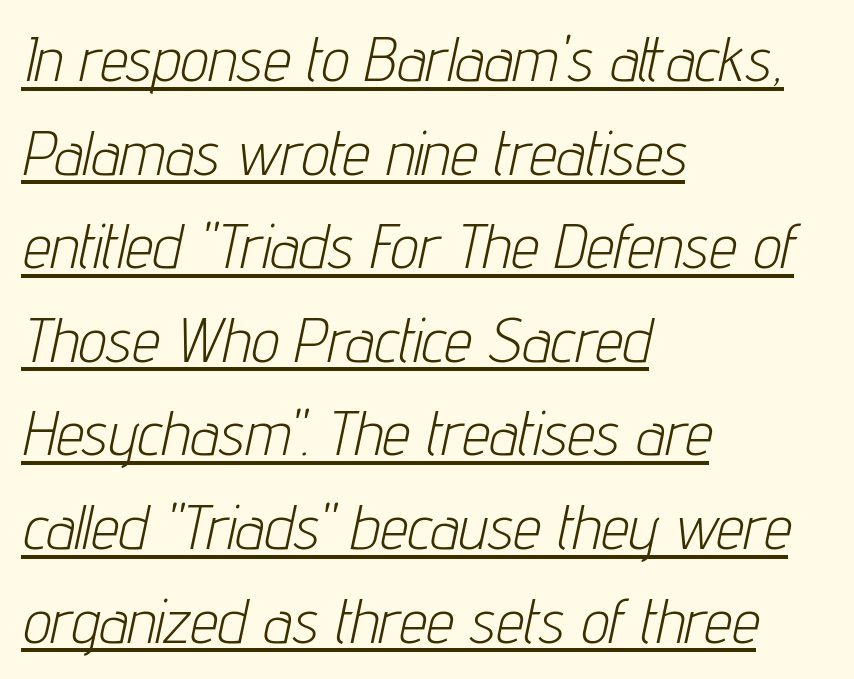
The image shows 62 px light, condensed type, italic (leaning right); set left-aligned, normal line spacing (1.51x), normal letter spacing, underlined; low stroke contrast and a medium x-height.
